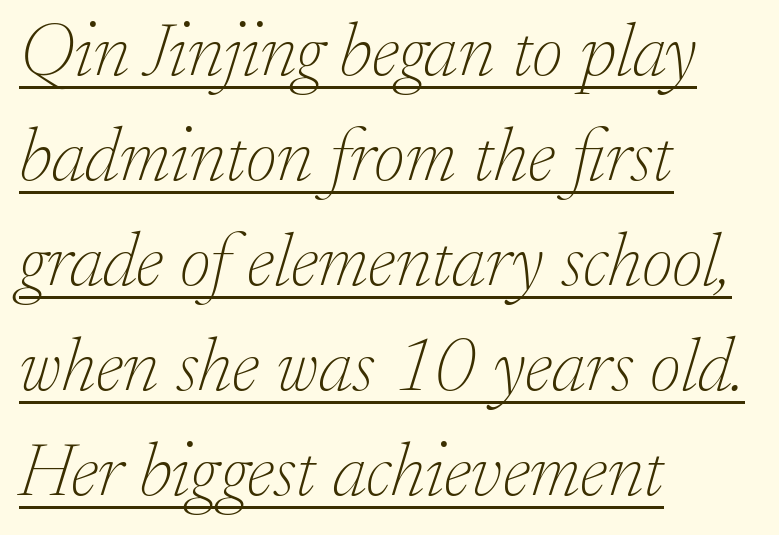
The image shows 76 px thin serif type, italic (leaning right); set left-aligned, normal line spacing (1.38x), normal letter spacing, underlined; low stroke contrast and a small x-height.
